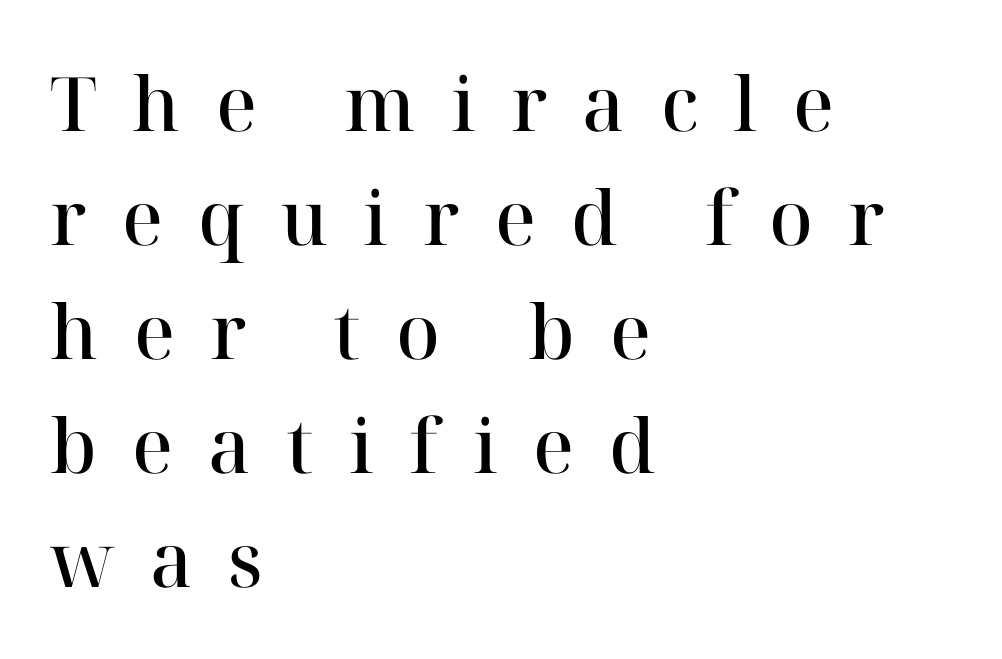
Q: Is the text bold? A: Semi-bold.
Q: Is the text italic (slanted)? A: No, it is upright.
Q: Is the typeface a serif or a sans-serif typeface? A: Serif.
Q: Is the text underlined? A: No.
Q: How is the paragraph aligned? A: Left-aligned.
Q: Is the spacing between letters normal or unusually wide? A: Unusually wide.
Q: Is the spacing between lines tight, normal or loose? A: Normal.
Q: Width (condensed, normal, or wide)? A: Normal.
Q: Stroke contrast? A: High.
Q: x-height? A: Medium.
Q: Monospaced? A: No.
